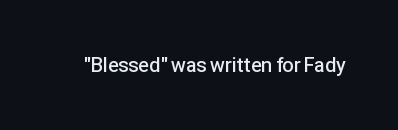
Q: Is the text bold? A: Semi-bold.
Q: Is the text italic (slanted)? A: No, it is upright.
Q: Is the text underlined? A: No.
Q: Is the spacing between letters normal or unusually wide? A: Normal.
